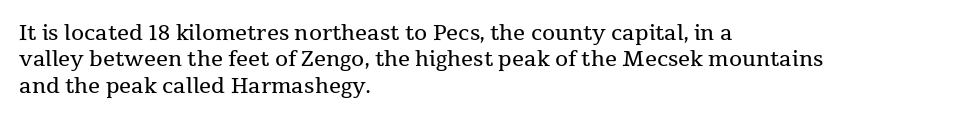
{"italic": "no", "bold": "no", "underline": "no", "align": "left", "line_spacing": "normal", "line_spacing_ratio": 1.26, "letter_spacing": "normal", "letter_spacing_em": 0.0, "glyph_px": 21}
